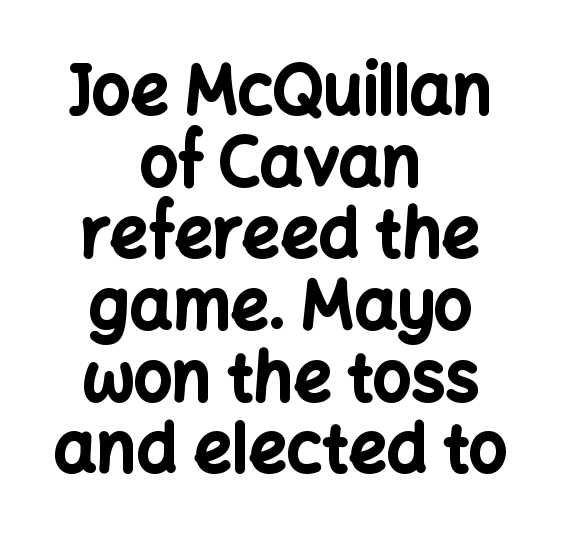
{"serif": "no", "italic": "no", "bold": "yes", "weight": "bold", "width": "normal", "stroke_contrast": "low", "x_height": "medium", "monospaced": "no", "underline": "no", "align": "center", "line_spacing": "tight", "line_spacing_ratio": 1.07, "letter_spacing": "normal", "letter_spacing_em": 0.0, "glyph_px": 67}
